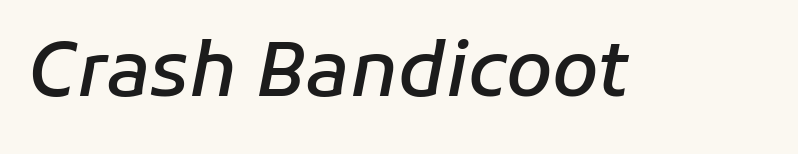
The image shows 75 px semibold type, italic (leaning right); set normal letter spacing, not underlined; low stroke contrast and a medium x-height.
